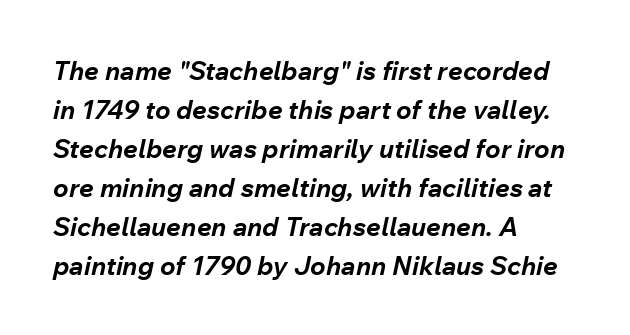
The image shows 26 px bold type, italic (leaning right); set left-aligned, normal line spacing (1.5x), normal letter spacing, not underlined.
